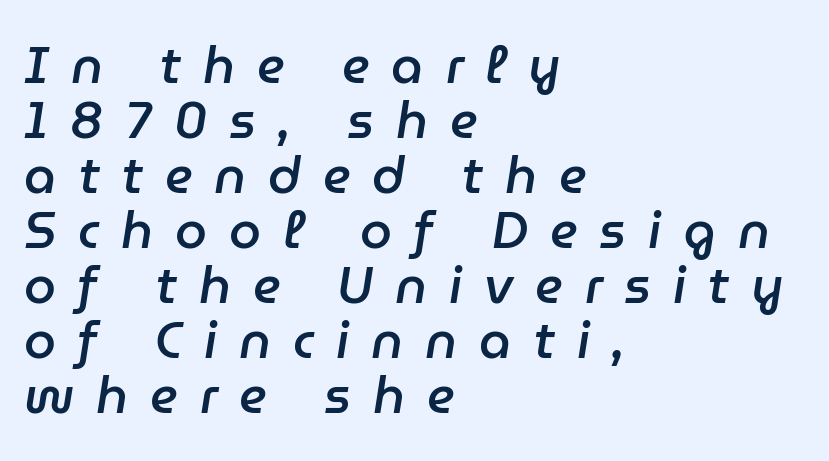
Q: Is the text bold? A: Semi-bold.
Q: Is the text italic (slanted)? A: Yes, it leans right by about 9 degrees.
Q: Is the text underlined? A: No.
Q: How is the paragraph aligned? A: Left-aligned.
Q: Is the spacing between letters normal or unusually wide? A: Unusually wide.
Q: Is the spacing between lines tight, normal or loose? A: Tight.
Q: Width (condensed, normal, or wide)? A: Normal.
Q: Stroke contrast? A: Low.
Q: x-height? A: Medium.
Q: Monospaced? A: No.
